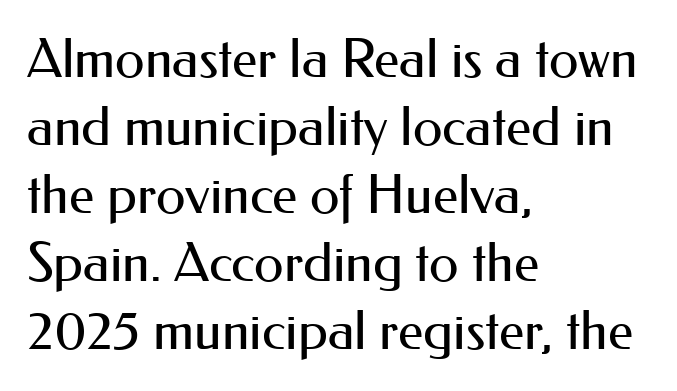
Q: Is the text bold? A: No.
Q: Is the text italic (slanted)? A: No, it is upright.
Q: Is the typeface a serif or a sans-serif typeface? A: Sans-serif.
Q: Is the text underlined? A: No.
Q: How is the paragraph aligned? A: Left-aligned.
Q: Is the spacing between letters normal or unusually wide? A: Normal.
Q: Is the spacing between lines tight, normal or loose? A: Normal.
Q: Width (condensed, normal, or wide)? A: Normal.
Q: Stroke contrast? A: Medium.
Q: x-height? A: Small.
Q: Monospaced? A: No.
